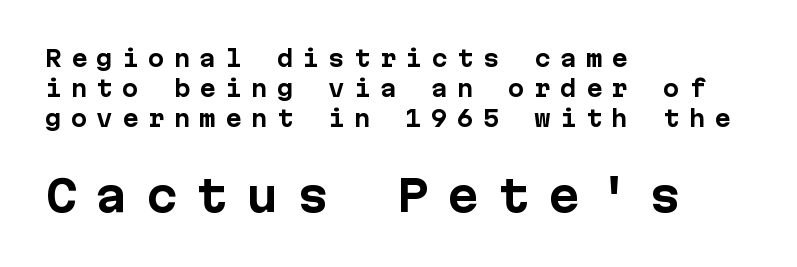
{"serif": "no", "italic": "no", "bold": "yes", "weight": "bold", "width": "normal", "stroke_contrast": "low", "x_height": "medium", "monospaced": "yes", "underline": "no", "align": "left", "line_spacing": "normal", "line_spacing_ratio": 1.36, "letter_spacing": "wide", "letter_spacing_em": 0.42, "larger_block": "second", "size_ratio": 1.95, "glyph_px": 43}
